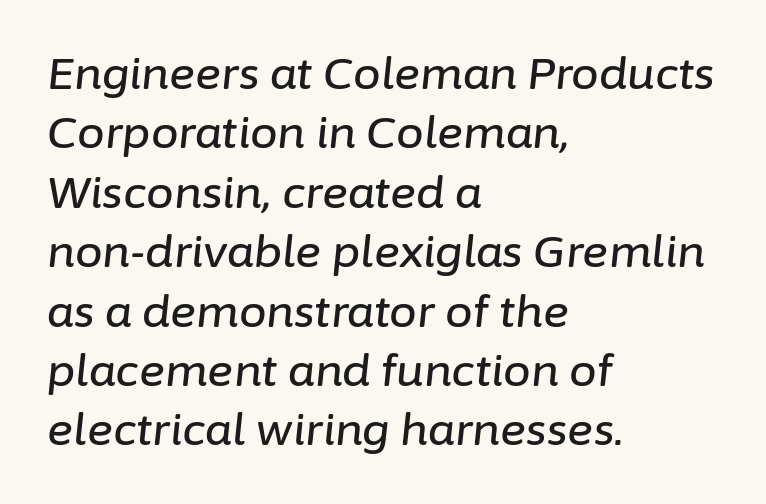
The image shows 44 px text type, italic (leaning right); set left-aligned, normal line spacing (1.35x), normal letter spacing, not underlined; low stroke contrast and a medium x-height.
